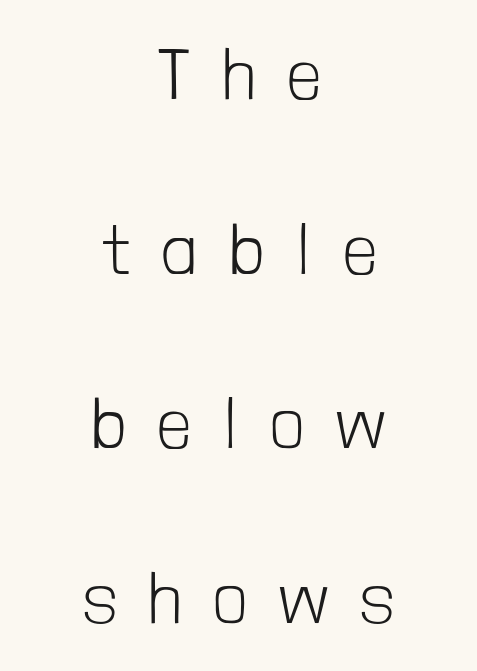
{"serif": "no", "italic": "no", "bold": "no", "weight": "light", "width": "condensed", "stroke_contrast": "low", "x_height": "medium", "monospaced": "no", "underline": "no", "align": "center", "line_spacing": "loose", "line_spacing_ratio": 2.46, "letter_spacing": "wide", "letter_spacing_em": 0.47, "glyph_px": 71}
